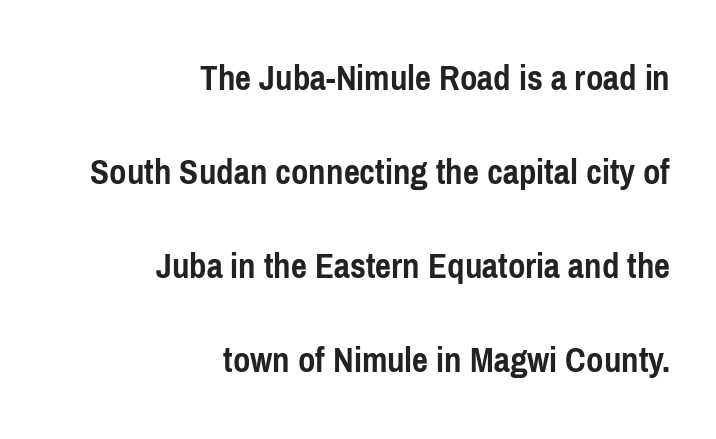
{"serif": "no", "italic": "no", "bold": "yes", "weight": "semibold", "width": "condensed", "stroke_contrast": "low", "x_height": "medium", "monospaced": "no", "underline": "no", "align": "right", "line_spacing": "loose", "line_spacing_ratio": 2.47, "letter_spacing": "normal", "letter_spacing_em": 0.0, "glyph_px": 38}
